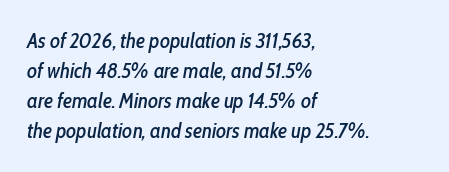
The image shows 21 px text type, italic (leaning right); set left-aligned, normal line spacing (1.43x), normal letter spacing, not underlined.
